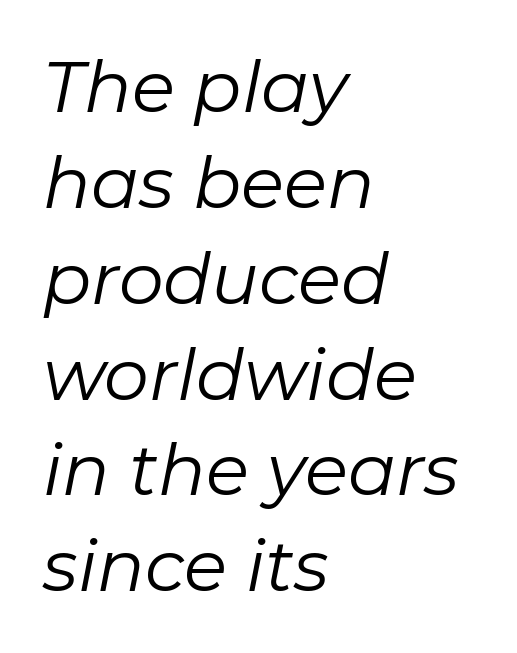
The image shows 71 px regular-weight type, italic (leaning right); set left-aligned, normal line spacing (1.35x), normal letter spacing, not underlined; low stroke contrast and a medium x-height.
